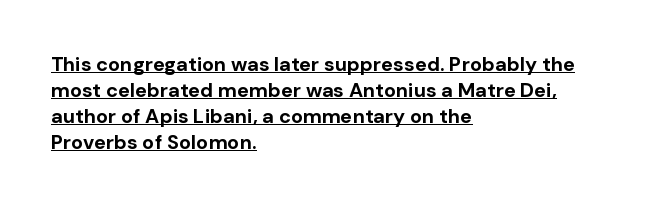
Q: Is the text bold? A: Yes.
Q: Is the text italic (slanted)? A: No, it is upright.
Q: Is the text underlined? A: Yes.
Q: How is the paragraph aligned? A: Left-aligned.
Q: Is the spacing between letters normal or unusually wide? A: Normal.
Q: Is the spacing between lines tight, normal or loose? A: Normal.
